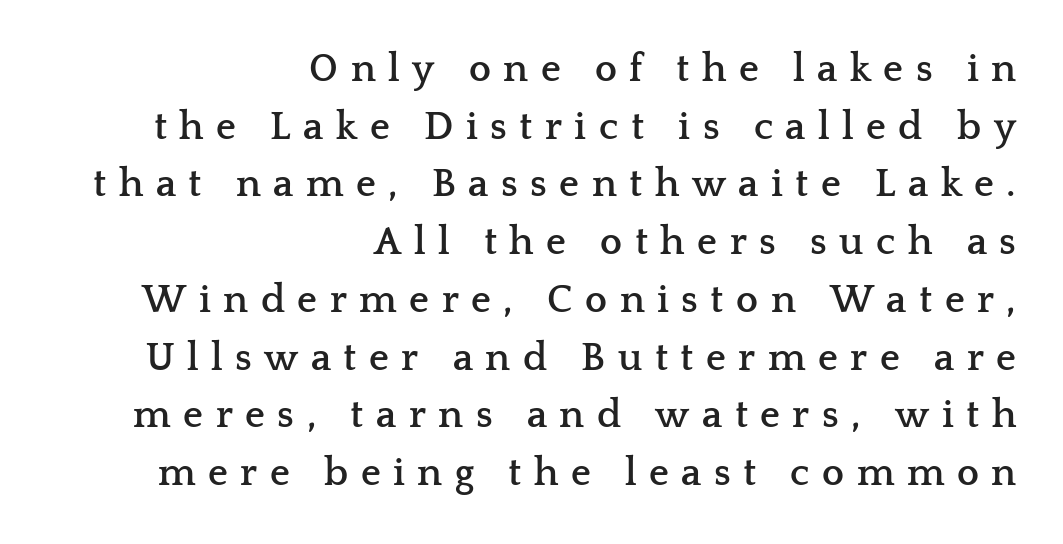
The image shows 39 px semibold, wide serif type, upright; set right-aligned, normal line spacing (1.48x), unusually wide letter spacing (+0.32 em), not underlined; low stroke contrast and a medium x-height.
